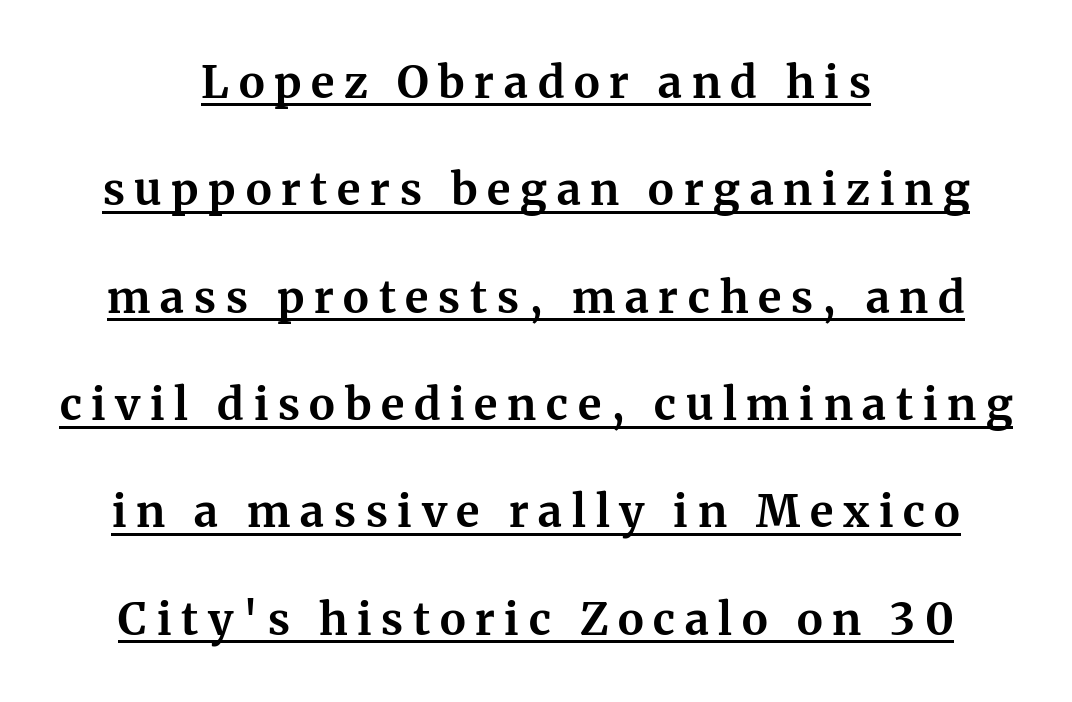
One glance says open: line gaps are wider than usual. The typesetter chose a symmetrical, centered arrangement here. The glyphs are accompanied by a horizontal stroke just below them. How heavy is the stroke? Heavy — this is a bold. Spacing verdict: proportional, widths tailored to each character.
